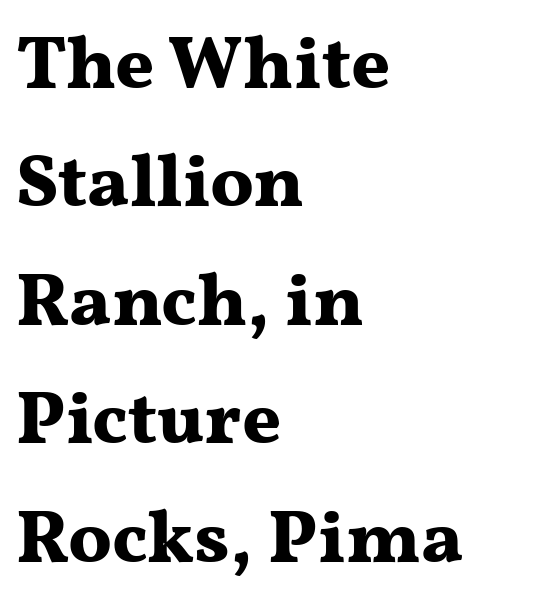
Q: Is the text bold? A: Yes.
Q: Is the text italic (slanted)? A: No, it is upright.
Q: Is the typeface a serif or a sans-serif typeface? A: Serif.
Q: Is the text underlined? A: No.
Q: How is the paragraph aligned? A: Left-aligned.
Q: Is the spacing between letters normal or unusually wide? A: Normal.
Q: Is the spacing between lines tight, normal or loose? A: Normal.
Q: Width (condensed, normal, or wide)? A: Wide.
Q: Stroke contrast? A: Medium.
Q: x-height? A: Medium.
Q: Monospaced? A: No.
